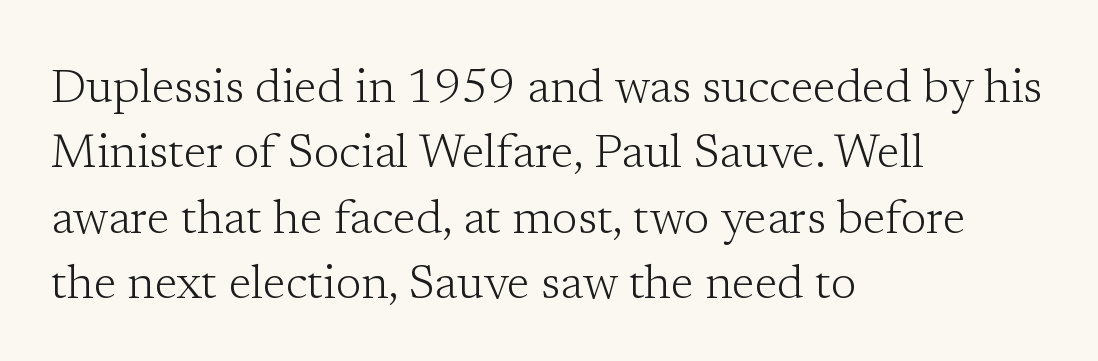
The image shows 47 px light serif type, upright; set left-aligned, normal line spacing (1.39x), normal letter spacing, not underlined; low stroke contrast and a medium x-height.
